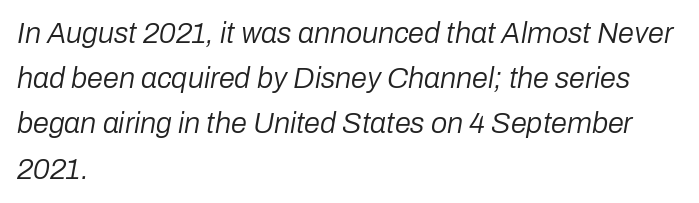
Yep, that's italic — everything's leaning. Descenders are the only things crossing below the line. The designer left line spacing at the default. Note the varied advance widths — an 'i' is clearly narrower than an 'm'. Left-aligned paragraph, ragged on the right. Words appear dense and cohesive because spacing is normal.
